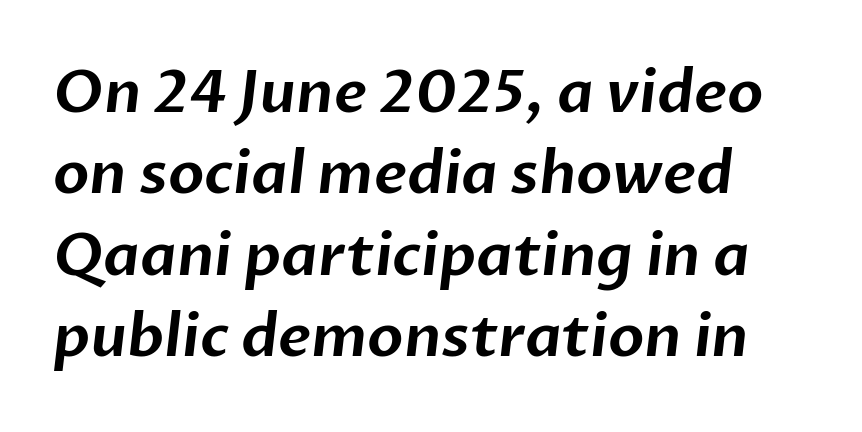
The image shows 59 px sans-serif type; set left-aligned, normal line spacing (1.38x), normal letter spacing, not underlined; low stroke contrast and a medium x-height.
